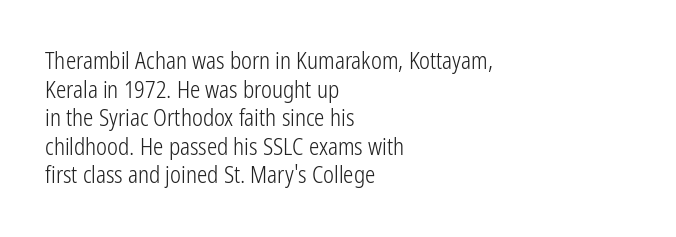
Q: Is the text bold? A: No.
Q: Is the text italic (slanted)? A: No, it is upright.
Q: Is the text underlined? A: No.
Q: How is the paragraph aligned? A: Left-aligned.
Q: Is the spacing between letters normal or unusually wide? A: Normal.
